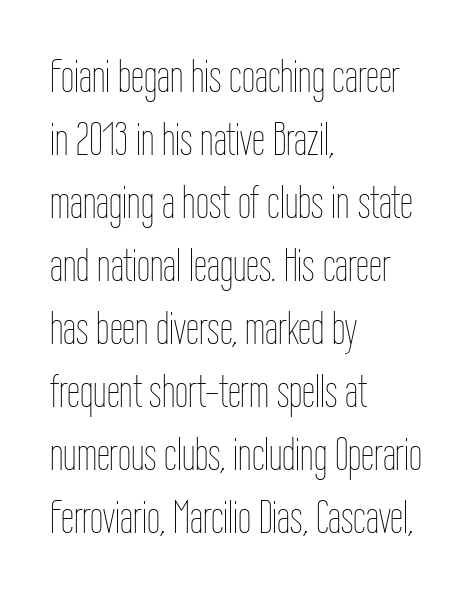
{"italic": "no", "bold": "no", "weight": "thin", "width": "condensed", "stroke_contrast": "low", "x_height": "medium", "monospaced": "no", "underline": "no", "align": "left", "line_spacing": "normal", "line_spacing_ratio": 1.34, "letter_spacing": "normal", "letter_spacing_em": 0.0, "glyph_px": 47}
